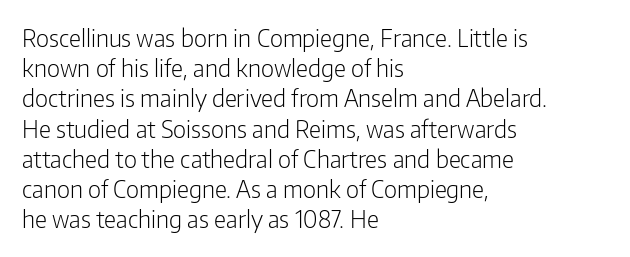
{"italic": "no", "bold": "no", "underline": "no", "align": "left", "line_spacing": "normal", "line_spacing_ratio": 1.26, "letter_spacing": "normal", "letter_spacing_em": 0.0, "glyph_px": 24}
